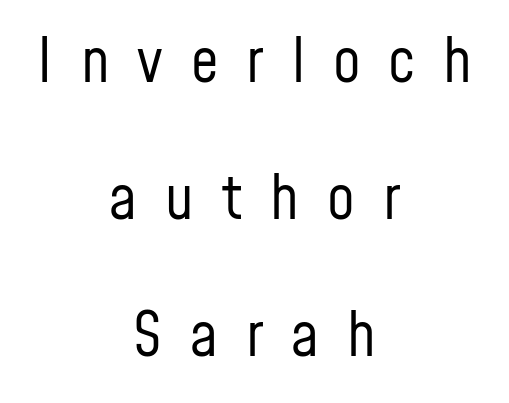
Tall strokes in this sample are plumb rather than angled. Here the designer chose a conventional face with non-uniform glyph widths. In terms of leading, this rendering errs on the spacious side. The letterforms sit at book weight or below.
